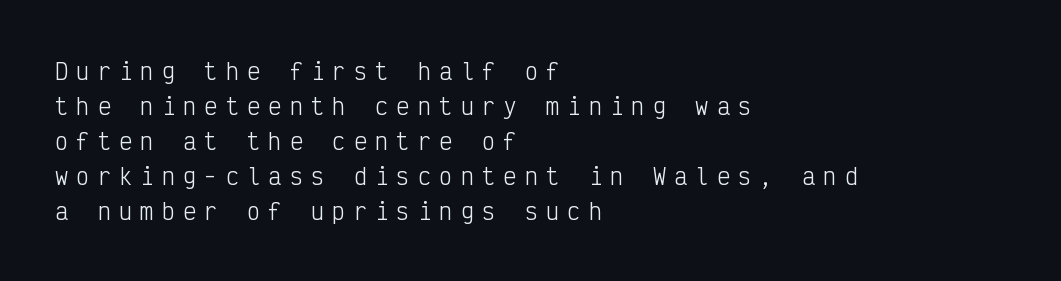
Q: Is the text bold? A: No.
Q: Is the text italic (slanted)? A: No, it is upright.
Q: Is the text underlined? A: No.
Q: How is the paragraph aligned? A: Left-aligned.
Q: Is the spacing between letters normal or unusually wide? A: Unusually wide.
Q: Is the spacing between lines tight, normal or loose? A: Normal.
